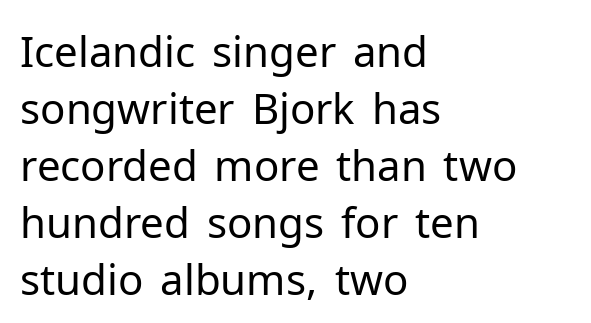
The image shows 42 px regular-weight sans-serif type, upright; set left-aligned, normal line spacing (1.36x), normal letter spacing, not underlined; low stroke contrast and a medium x-height.
